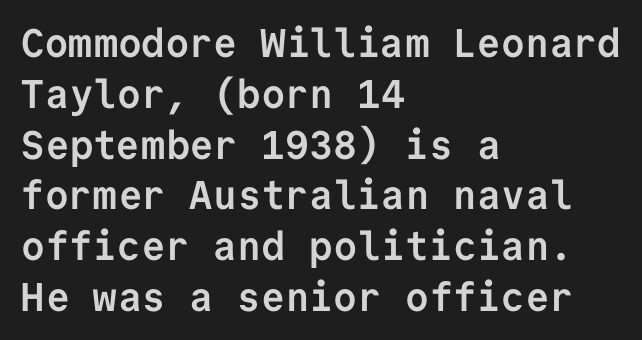
The image shows 40 px semibold sans-serif type, upright, monospaced; set left-aligned, normal line spacing (1.27x), normal letter spacing, not underlined; low stroke contrast and a medium x-height.
